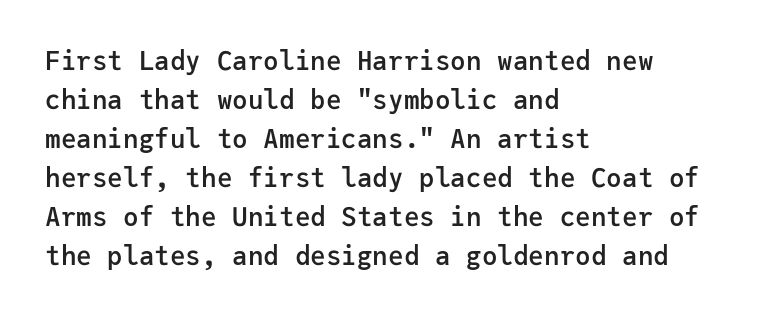
{"italic": "no", "bold": "semi", "underline": "no", "align": "left", "line_spacing": "normal", "line_spacing_ratio": 1.5, "letter_spacing": "normal", "letter_spacing_em": 0.0, "glyph_px": 26}
